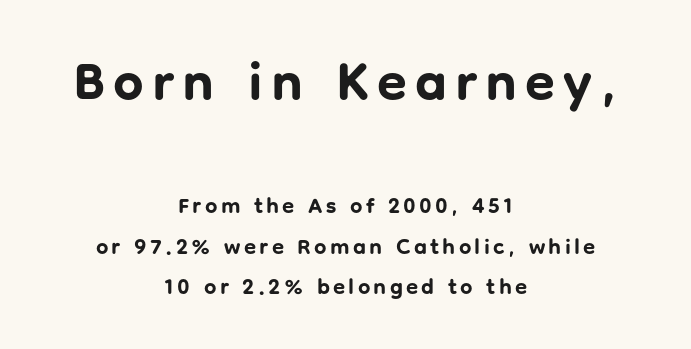
A roman cut, with each character standing at attention. These two chunks differ in scale, with the top chunk taking the larger measure. The rendering uses natural spacing where letterforms have individual widths. Serifs: no, the terminals of the letterforms are clean. The space beneath each line is pristine and unruled. Its strokes are broad and dark, the hallmark of bold type.
